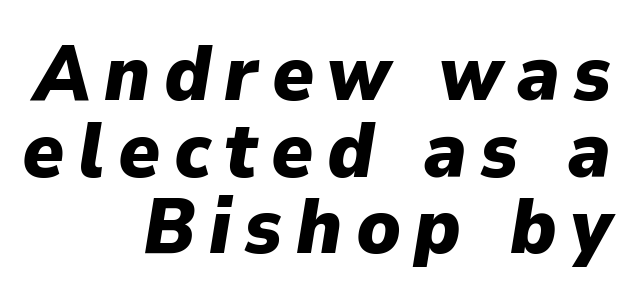
The image shows 79 px heavy type, italic (leaning right); set right-aligned, tight line spacing (0.97x), not underlined; low stroke contrast and a medium x-height.
